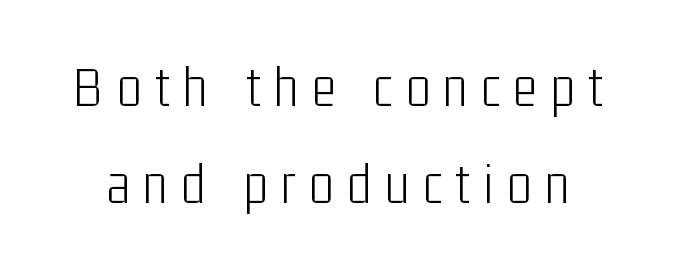
Q: Is the text bold? A: No.
Q: Is the text italic (slanted)? A: No, it is upright.
Q: Is the typeface a serif or a sans-serif typeface? A: Sans-serif.
Q: Is the text underlined? A: No.
Q: Is the spacing between letters normal or unusually wide? A: Unusually wide.
Q: Is the spacing between lines tight, normal or loose? A: Normal.
Q: Width (condensed, normal, or wide)? A: Condensed.
Q: Stroke contrast? A: Low.
Q: x-height? A: Medium.
Q: Monospaced? A: No.
